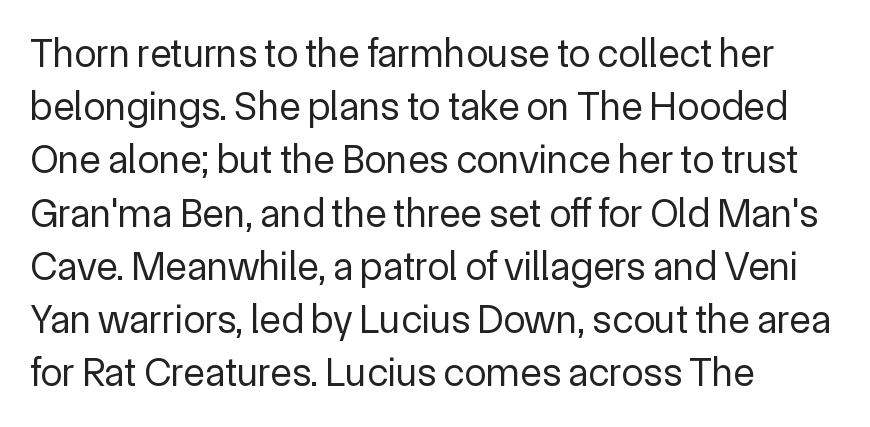
{"serif": "no", "italic": "no", "bold": "no", "weight": "regular", "width": "normal", "x_height": "medium", "monospaced": "no", "underline": "no", "align": "left", "line_spacing": "normal", "line_spacing_ratio": 1.33, "letter_spacing": "normal", "letter_spacing_em": 0.0, "glyph_px": 40}
